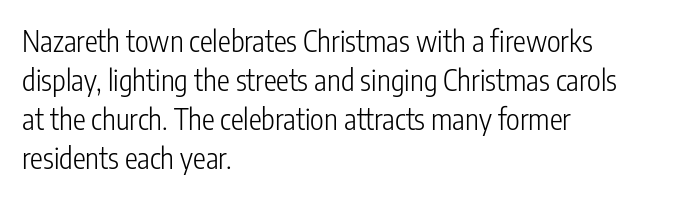
{"serif": "no", "italic": "no", "bold": "no", "weight": "light", "width": "condensed", "stroke_contrast": "low", "x_height": "medium", "monospaced": "no", "underline": "no", "align": "left", "line_spacing": "normal", "line_spacing_ratio": 1.35, "letter_spacing": "normal", "letter_spacing_em": 0.0, "glyph_px": 29}
